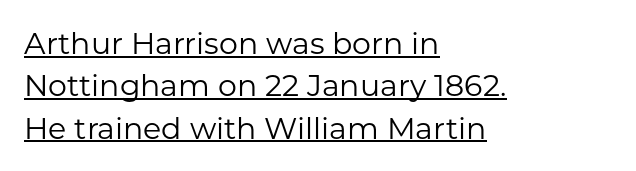
Honestly, the letter spacing is just normal — you wouldn't notice it. No italicization has been applied; the sample stays upright. Line beginnings align vertically; line endings do not. The weight tops out at a normal text grade.
